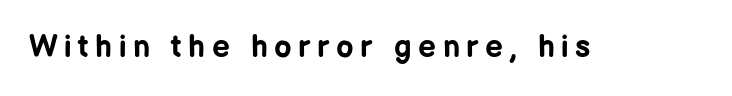
The image shows 31 px bold sans-serif type, upright; set unusually wide letter spacing (+0.21 em), not underlined; low stroke contrast and a medium x-height.
